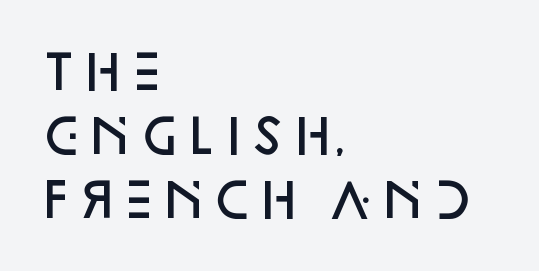
To sum up the face: it is a sans, with no serifs. There is no visible air inserted between adjacent glyphs. Varying glyph widths throughout — classic text-font behaviour. Descenders hang freely into open space. Notice how the passage keeps a crisp vertical edge on the left only.
